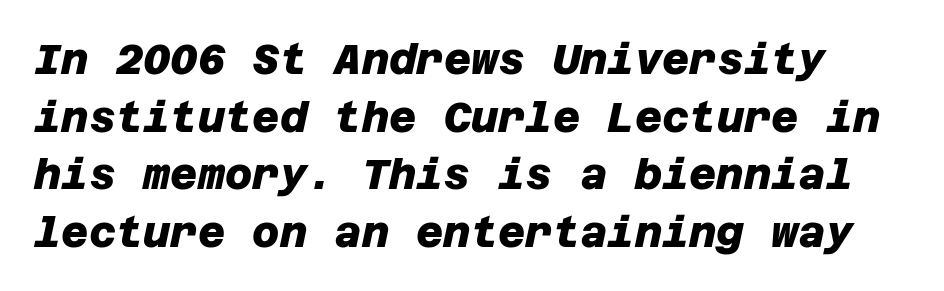
{"serif": "no", "bold": "yes", "weight": "heavy", "width": "normal", "stroke_contrast": "low", "x_height": "large", "underline": "no", "line_spacing": "normal", "line_spacing_ratio": 1.37, "letter_spacing": "normal", "letter_spacing_em": 0.0, "glyph_px": 42}
